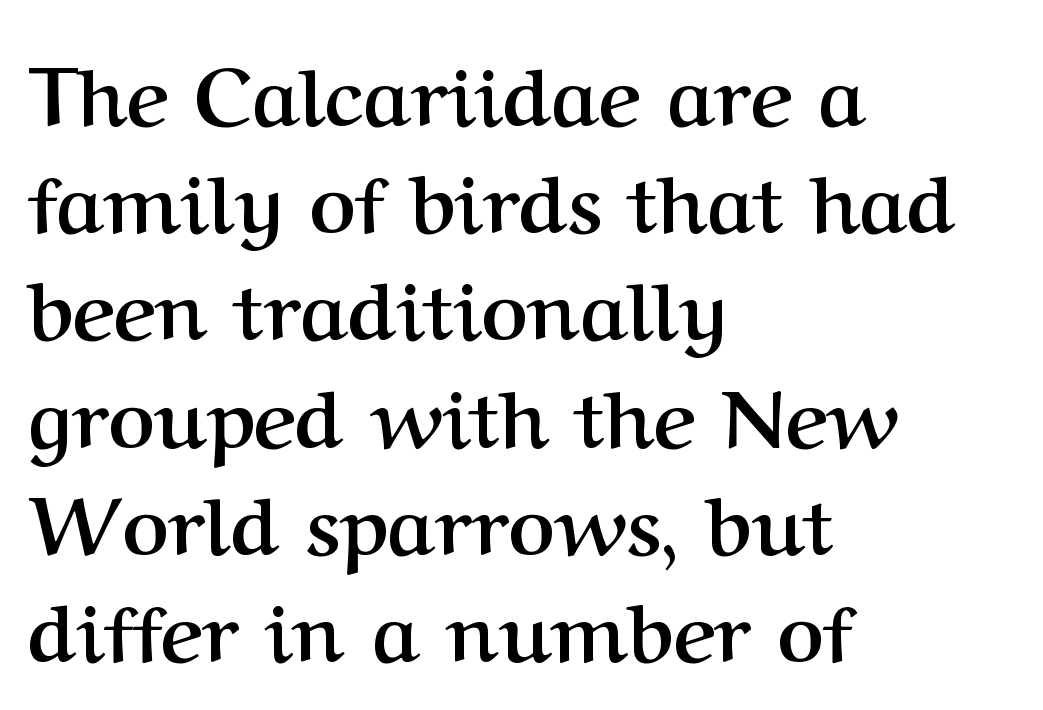
{"serif": "yes", "italic": "no", "bold": "yes", "weight": "semibold", "width": "normal", "stroke_contrast": "medium", "x_height": "medium", "monospaced": "no", "underline": "no", "align": "left", "line_spacing": "normal", "line_spacing_ratio": 1.34, "letter_spacing": "normal", "letter_spacing_em": 0.0, "glyph_px": 80}
